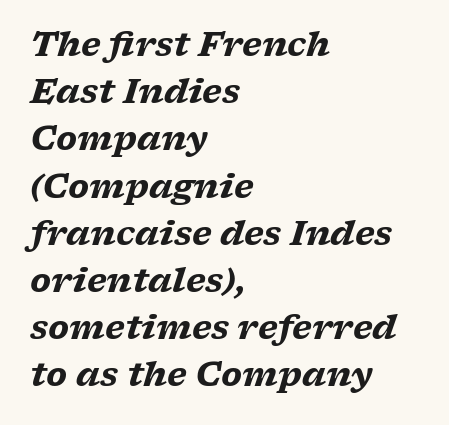
{"serif": "yes", "italic": "yes", "lean": "right", "slant_degrees": 17, "bold": "yes", "weight": "heavy", "width": "wide", "stroke_contrast": "low", "x_height": "medium", "monospaced": "no", "underline": "no", "align": "left", "line_spacing": "normal", "line_spacing_ratio": 1.43, "letter_spacing": "normal", "letter_spacing_em": 0.0, "glyph_px": 33}
